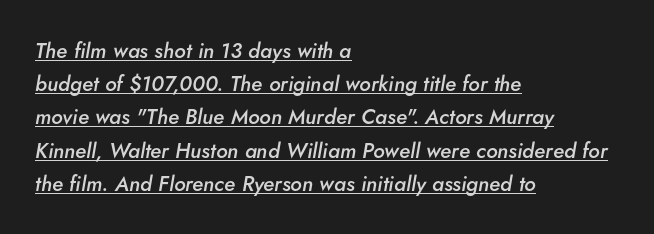
Q: Is the text bold? A: Semi-bold.
Q: Is the text italic (slanted)? A: Yes, it leans right by about 5 degrees.
Q: Is the text underlined? A: Yes.
Q: How is the paragraph aligned? A: Left-aligned.
Q: Is the spacing between letters normal or unusually wide? A: Normal.
Q: Is the spacing between lines tight, normal or loose? A: Normal.
